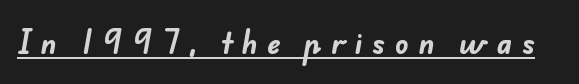
{"serif": "no", "bold": "yes", "weight": "bold", "width": "normal", "stroke_contrast": "low", "x_height": "small", "monospaced": "no", "underline": "yes", "letter_spacing": "wide", "letter_spacing_em": 0.34, "glyph_px": 28}
